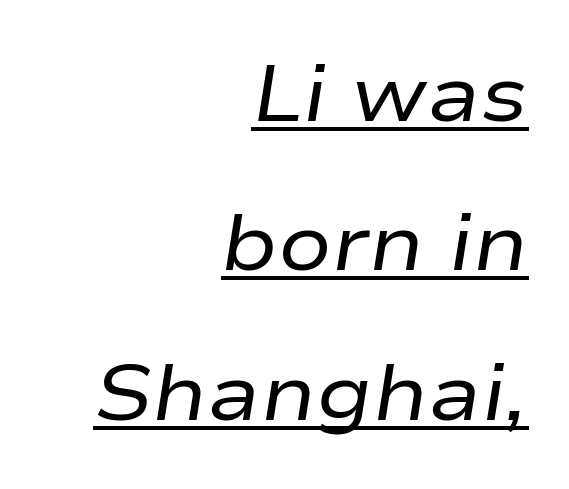
Weight: not bold — regular or lighter. Is the type slanted? Yes — the strokes lean at a clear angle. These lines are rendered in a variable-pitch font. What stands out about the letter spacing? Nothing — it is the standard amount.
